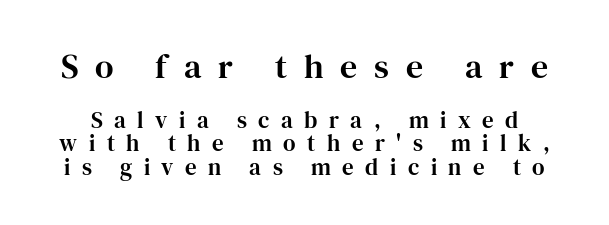
The image shows 34 px serif type, upright; set tight line spacing (1.02x), unusually wide letter spacing (+0.5 em), not underlined; the first (top) block is 1.48x larger; high stroke contrast and a medium x-height.
